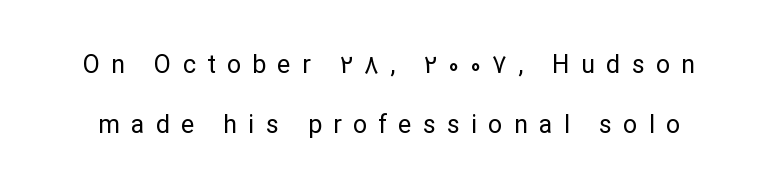
{"italic": "no", "bold": "no", "underline": "no", "line_spacing": "loose", "line_spacing_ratio": 2.4, "letter_spacing": "wide", "letter_spacing_em": 0.45, "glyph_px": 25}
